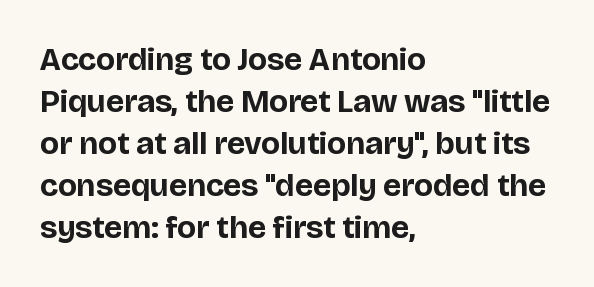
Unmarked baselines from the first word to the last. Each letter keeps its own natural width here, so spacing adapts to shape. This rendering uses left alignment, leaving the right contour irregular. Students, this is bold: see how much ink each stroke carries. Examine the stroke ends and you'll find no serifs.
